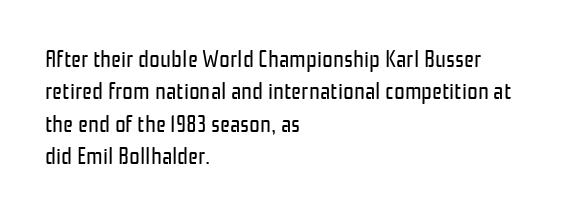
Q: Is the text bold? A: No.
Q: Is the text italic (slanted)? A: No, it is upright.
Q: Is the text underlined? A: No.
Q: How is the paragraph aligned? A: Left-aligned.
Q: Is the spacing between letters normal or unusually wide? A: Normal.
Q: Is the spacing between lines tight, normal or loose? A: Normal.
